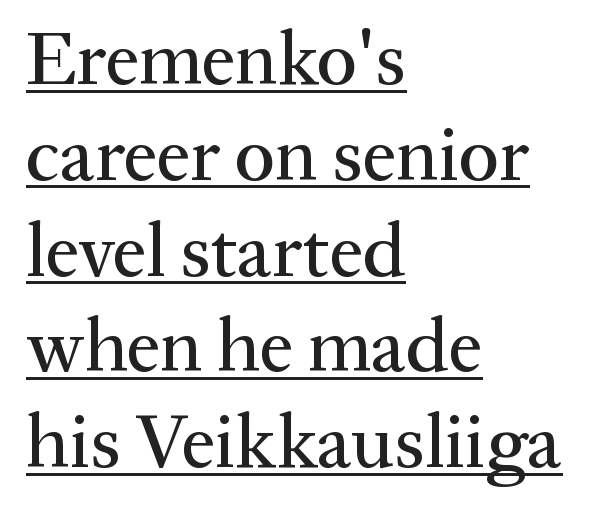
{"serif": "yes", "italic": "no", "width": "normal", "stroke_contrast": "medium", "x_height": "medium", "monospaced": "no", "underline": "yes", "align": "left", "line_spacing": "normal", "line_spacing_ratio": 1.26, "letter_spacing": "normal", "letter_spacing_em": 0.0, "glyph_px": 76}
